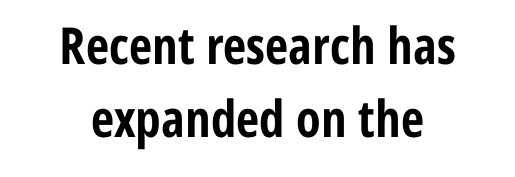
The image shows 51 px bold, condensed sans-serif type, upright; set centered, normal line spacing (1.44x), normal letter spacing, not underlined; low stroke contrast and a medium x-height.
